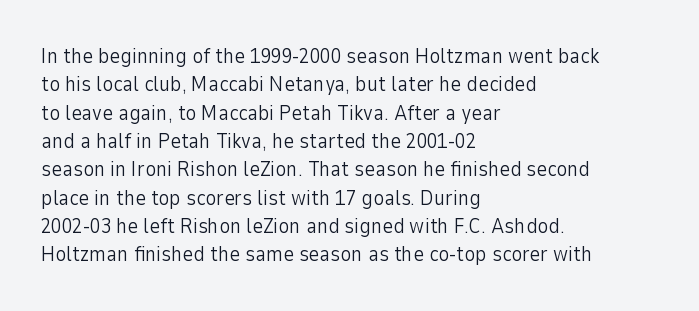
Evenly set lines give the paragraph a standard silhouette. Students, note that the glyphs here touch the page at normal intervals. In terms of posture, this sample is upright. Typeset ragged right — the left edge is the straight one.
